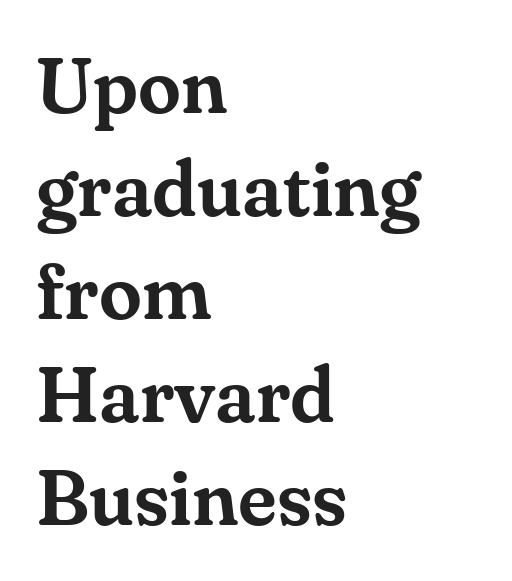
The image shows 78 px serif type, upright; set left-aligned, normal line spacing (1.32x), normal letter spacing, not underlined; medium stroke contrast and a small x-height.
